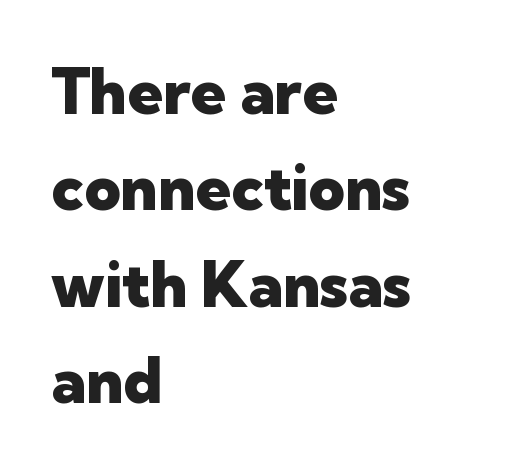
{"serif": "no", "italic": "no", "bold": "yes", "weight": "heavy", "width": "normal", "stroke_contrast": "low", "x_height": "medium", "monospaced": "no", "underline": "no", "align": "left", "line_spacing": "normal", "line_spacing_ratio": 1.53, "letter_spacing": "normal", "letter_spacing_em": 0.0, "glyph_px": 63}
